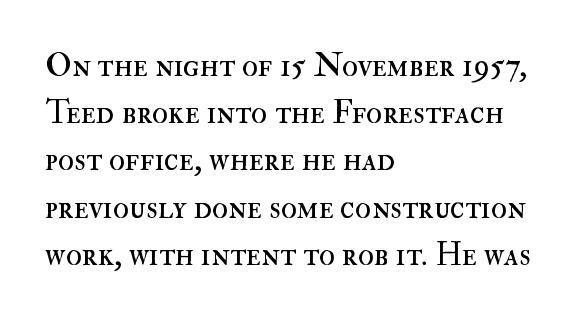
The passage shown is typed in a proportional face where columns would drift. The vertical gap from one line to the next is medium. Beneath every word, the page is bare. Letter spacing: default.
